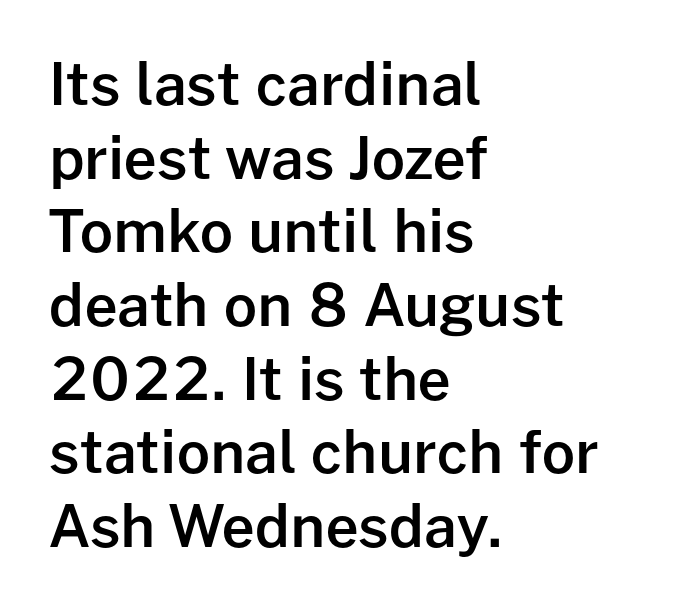
Nothing unusual about the tracking: characters are spaced as the font intends. The face used here is a sans, in the tradition of grotesques and geometrics. Caption: semibold face, moderately heavy strokes. Underlining? Definitely not there. Here the designer chose a conventional face with non-uniform glyph widths. The letters stand upright; this is a roman face.
